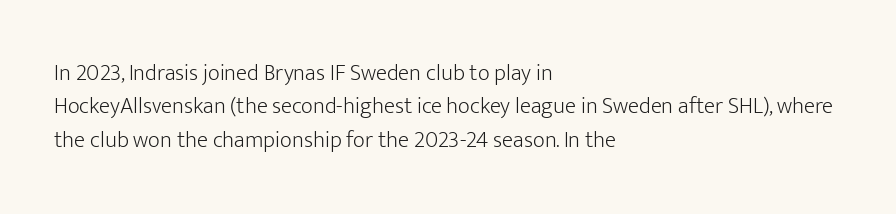
The image shows 23 px text type, upright; set left-aligned, normal line spacing (1.45x), normal letter spacing, not underlined.
